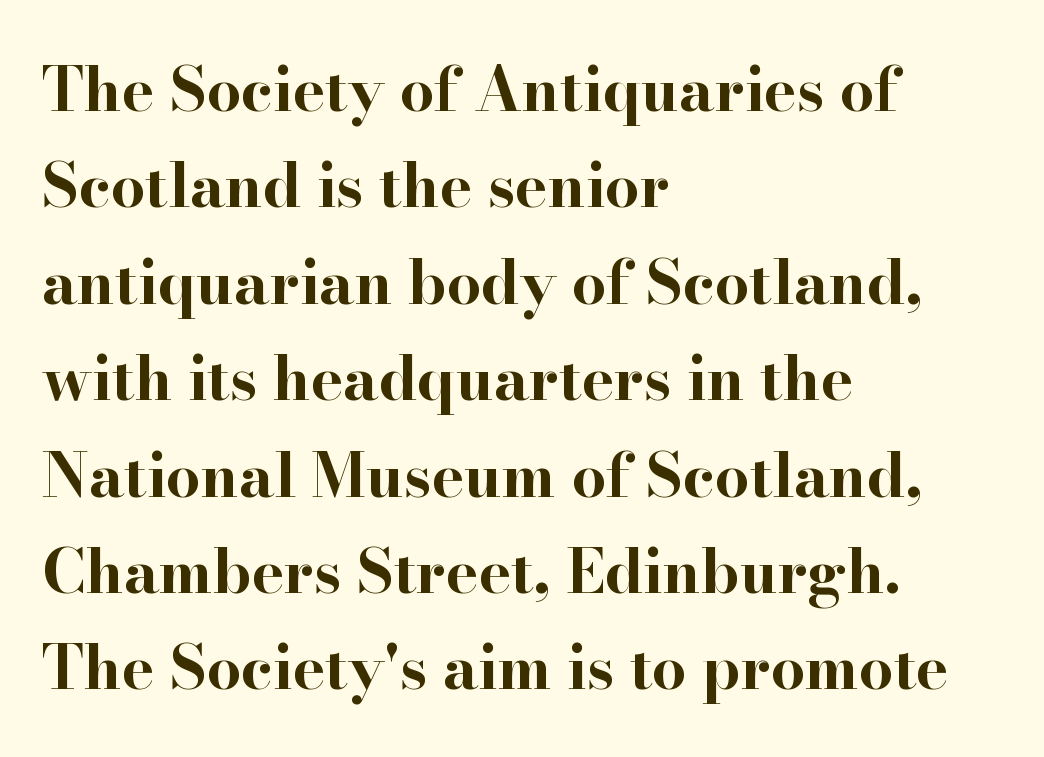
The image shows 61 px bold, wide serif type, upright; set left-aligned, normal line spacing (1.58x), normal letter spacing, not underlined; high stroke contrast and a small x-height.
